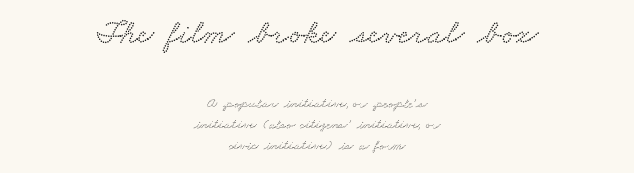
This sample has the flowing, uneven cadence of proportional lettering. Casual observation: everything's sitting right in the middle. Each row of text sits above clean, open space. Letterform terminals end in serifs throughout the passage. If you squint, the top block still reads clearly — it's the larger of the two. The letterforms sit shoulder to shoulder at normal distance.
